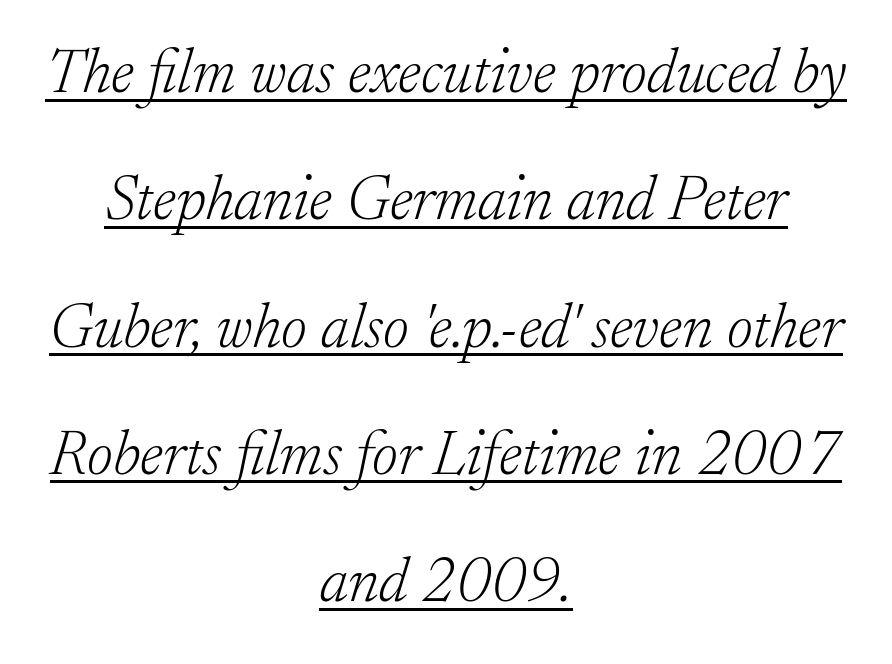
{"serif": "yes", "italic": "yes", "lean": "right", "slant_degrees": 17, "bold": "no", "weight": "light", "width": "normal", "stroke_contrast": "low", "x_height": "small", "monospaced": "no", "underline": "yes", "align": "center", "line_spacing": "loose", "line_spacing_ratio": 2.02, "letter_spacing": "normal", "letter_spacing_em": 0.0, "glyph_px": 63}
